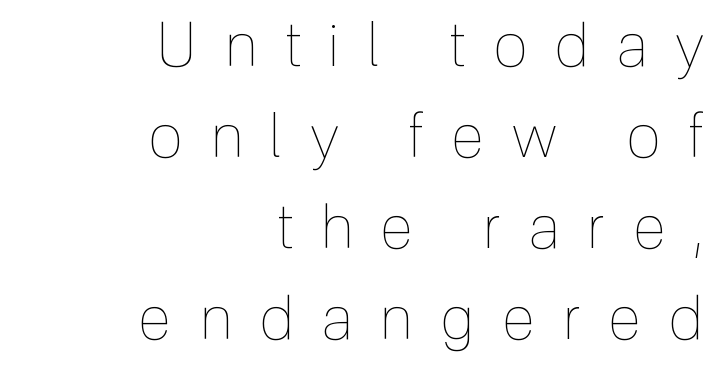
Q: Is the text bold? A: No.
Q: Is the text italic (slanted)? A: No, it is upright.
Q: Is the text underlined? A: No.
Q: How is the paragraph aligned? A: Right-aligned.
Q: Is the spacing between letters normal or unusually wide? A: Unusually wide.
Q: Is the spacing between lines tight, normal or loose? A: Normal.
Q: Width (condensed, normal, or wide)? A: Condensed.
Q: x-height? A: Medium.
Q: Monospaced? A: No.
